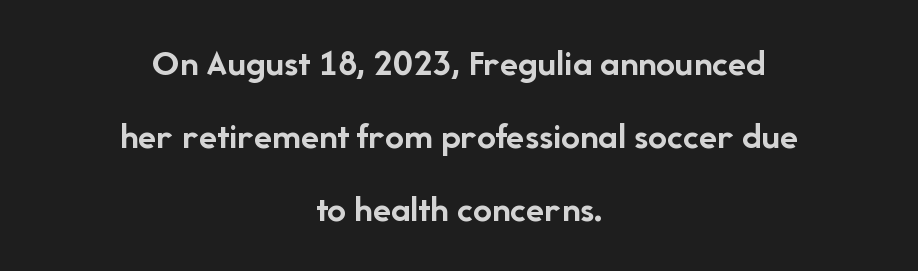
Q: Is the text bold? A: Yes.
Q: Is the text italic (slanted)? A: No, it is upright.
Q: Is the typeface a serif or a sans-serif typeface? A: Sans-serif.
Q: Is the text underlined? A: No.
Q: How is the paragraph aligned? A: Centered.
Q: Is the spacing between letters normal or unusually wide? A: Normal.
Q: Is the spacing between lines tight, normal or loose? A: Loose.
Q: Width (condensed, normal, or wide)? A: Normal.
Q: Stroke contrast? A: Low.
Q: x-height? A: Medium.
Q: Monospaced? A: No.
